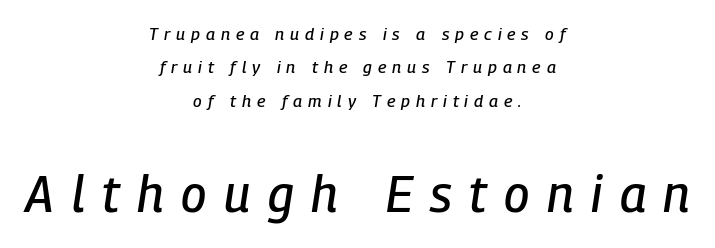
Each letter keeps its own natural width here, so spacing adapts to shape. Type without underlining. Bigger letters appear in the bottom chunk; the top chunk is reduced. A great deal of white space separates one row of letters from the next. Between one letter and the next there's a generous, obvious gap.
